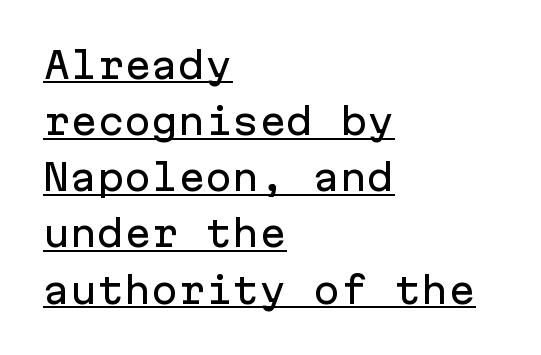
Q: Is the text italic (slanted)? A: No, it is upright.
Q: Is the typeface a serif or a sans-serif typeface? A: Sans-serif.
Q: Is the text underlined? A: Yes.
Q: How is the paragraph aligned? A: Left-aligned.
Q: Is the spacing between letters normal or unusually wide? A: Normal.
Q: Is the spacing between lines tight, normal or loose? A: Normal.
Q: Width (condensed, normal, or wide)? A: Normal.
Q: Stroke contrast? A: Low.
Q: x-height? A: Medium.
Q: Monospaced? A: Yes.
